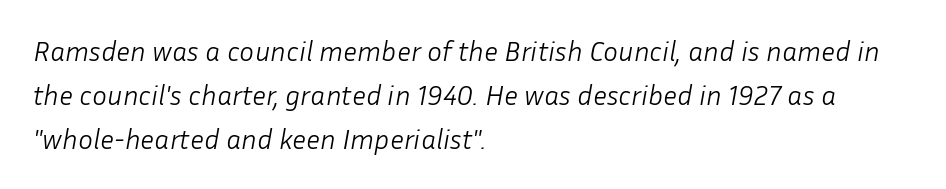
Q: Is the text bold? A: No.
Q: Is the text italic (slanted)? A: Yes, it leans right by about 10 degrees.
Q: Is the text underlined? A: No.
Q: How is the paragraph aligned? A: Left-aligned.
Q: Is the spacing between letters normal or unusually wide? A: Normal.
Q: Is the spacing between lines tight, normal or loose? A: Normal.
Q: Width (condensed, normal, or wide)? A: Normal.
Q: Stroke contrast? A: Low.
Q: x-height? A: Medium.
Q: Monospaced? A: No.
